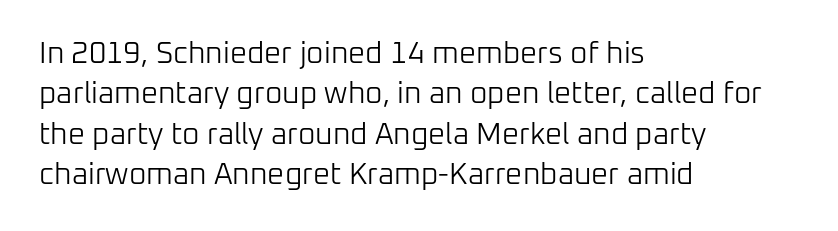
The image shows 30 px light sans-serif type, upright; set left-aligned, normal line spacing (1.35x), normal letter spacing, not underlined; low stroke contrast and a medium x-height.
